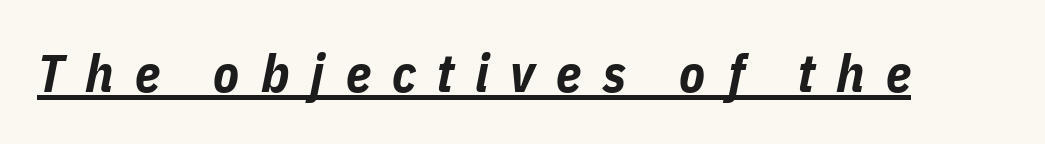
The image shows 53 px bold, condensed type, italic (leaning right); set unusually wide letter spacing (+0.4 em), underlined; low stroke contrast and a medium x-height.
